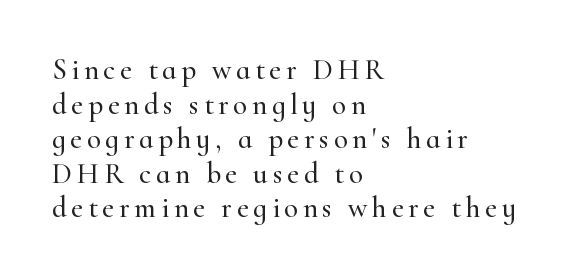
The image shows 29 px serif type, upright; set left-aligned, line spacing 1.19x, not underlined; high stroke contrast and a small x-height.
